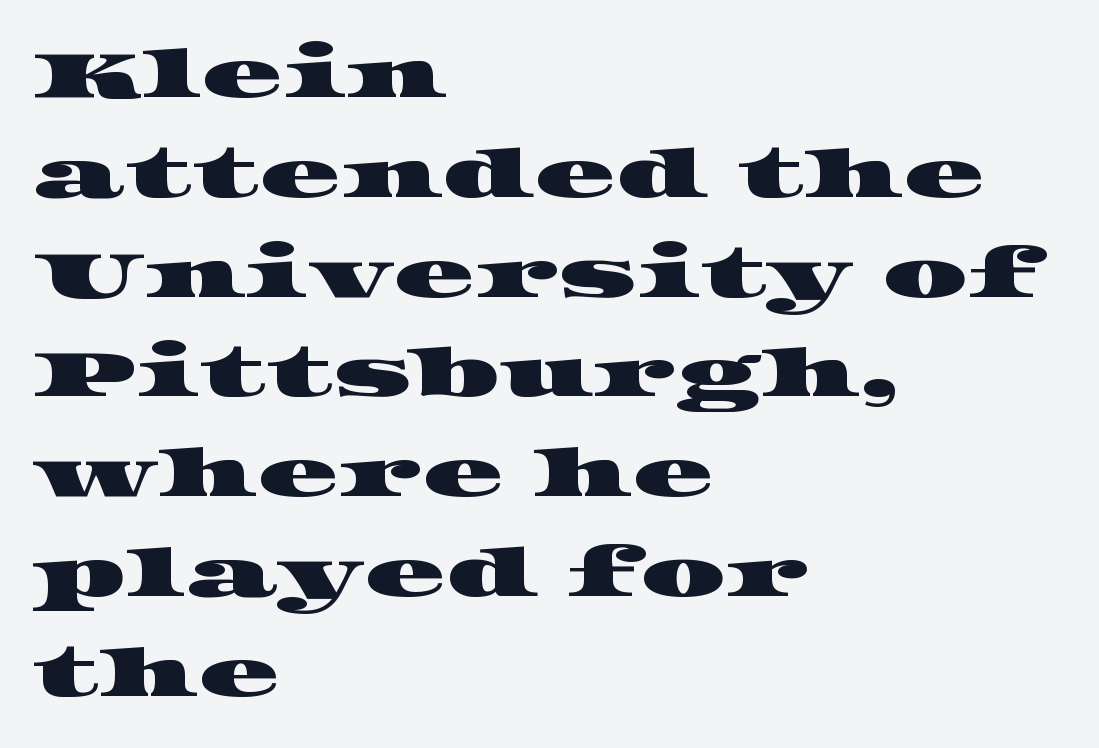
Q: Is the typeface a serif or a sans-serif typeface? A: Serif.
Q: Is the text underlined? A: No.
Q: How is the paragraph aligned? A: Left-aligned.
Q: Is the spacing between letters normal or unusually wide? A: Normal.
Q: Is the spacing between lines tight, normal or loose? A: Normal.
Q: Width (condensed, normal, or wide)? A: Wide.
Q: Stroke contrast? A: High.
Q: x-height? A: Large.
Q: Monospaced? A: No.
